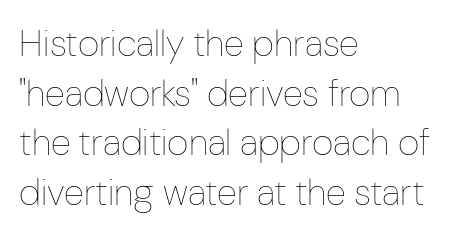
Spacing verdict: proportional, widths tailored to each character. This is roman type, the default non-slanted kind. Vertically, the passage feels balanced, rows spaced as you'd expect. The area under the type is left untouched. Students, note that the glyphs here touch the page at normal intervals.
